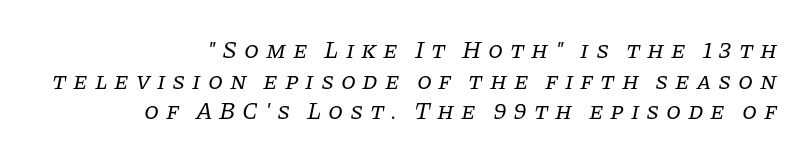
{"italic": "yes", "lean": "right", "slant_degrees": 11, "bold": "no", "underline": "no", "align": "right", "line_spacing": "normal", "line_spacing_ratio": 1.28, "letter_spacing": "wide", "letter_spacing_em": 0.28, "glyph_px": 24}
